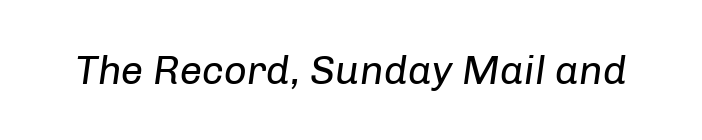
The image shows 40 px regular-weight type, italic (leaning right); set normal letter spacing, not underlined; low stroke contrast and a medium x-height.
